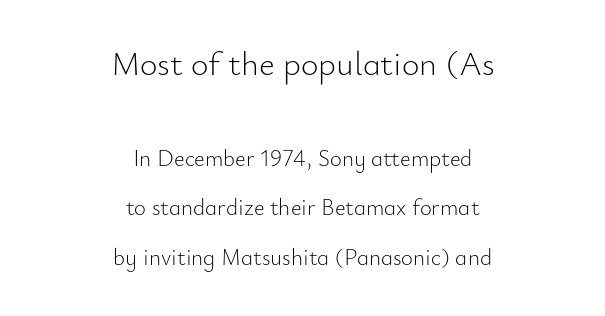
The image shows 34 px light sans-serif type, upright; set centered, loose line spacing (2.16x), normal letter spacing, not underlined; the first (top) block is 1.48x larger; low stroke contrast and a small x-height.
